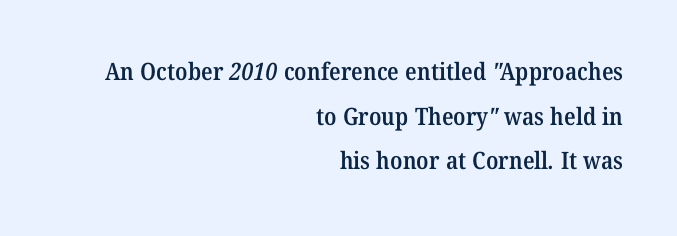
{"bold": "semi", "underline": "no", "align": "right", "line_spacing_ratio": 1.86, "letter_spacing": "normal", "letter_spacing_em": 0.0, "glyph_px": 24}
